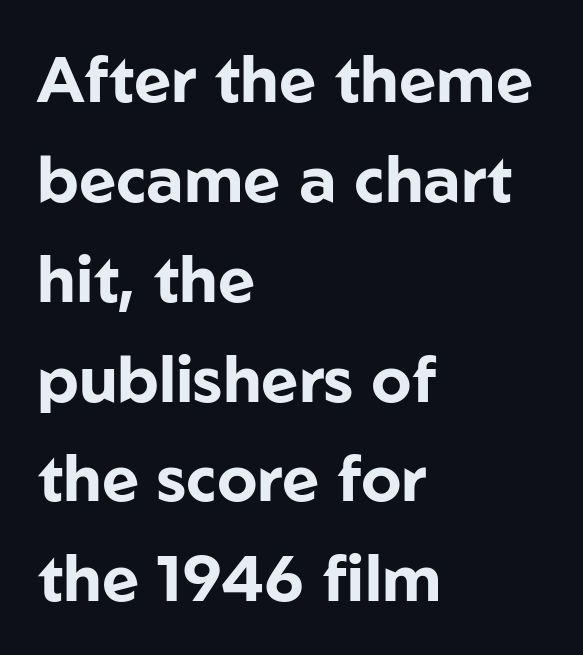
Is the letter spacing exaggerated? No — it looks like the ordinary default. Heft: maximum for text — a bold. If you drew a line through each stem, it would be perfectly vertical. Underline: absent. The face used here is proportionally spaced, like ordinary book or web type. If you measured baseline to baseline, you'd find a middling distance.
